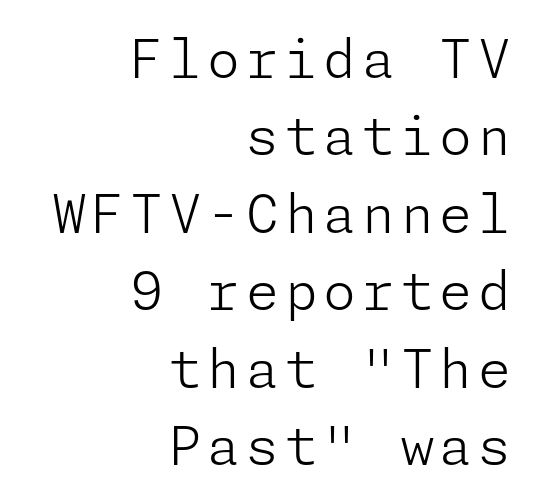
The image shows 53 px light sans-serif type, upright; set right-aligned, normal line spacing (1.46x), not underlined; low stroke contrast and a medium x-height.
